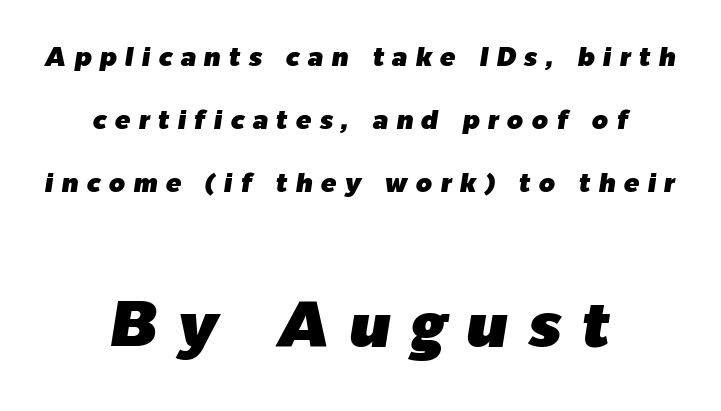
Q: Is the text italic (slanted)? A: Yes, it leans right by about 9 degrees.
Q: Is the text underlined? A: No.
Q: How is the paragraph aligned? A: Centered.
Q: Is the spacing between letters normal or unusually wide? A: Unusually wide.
Q: Is the spacing between lines tight, normal or loose? A: Loose.
Q: Which block of text is set in a larger size, the first (top) or the second (bottom)? A: The second (bottom) one.
Q: Width (condensed, normal, or wide)? A: Normal.
Q: Stroke contrast? A: Low.
Q: x-height? A: Medium.
Q: Monospaced? A: No.
